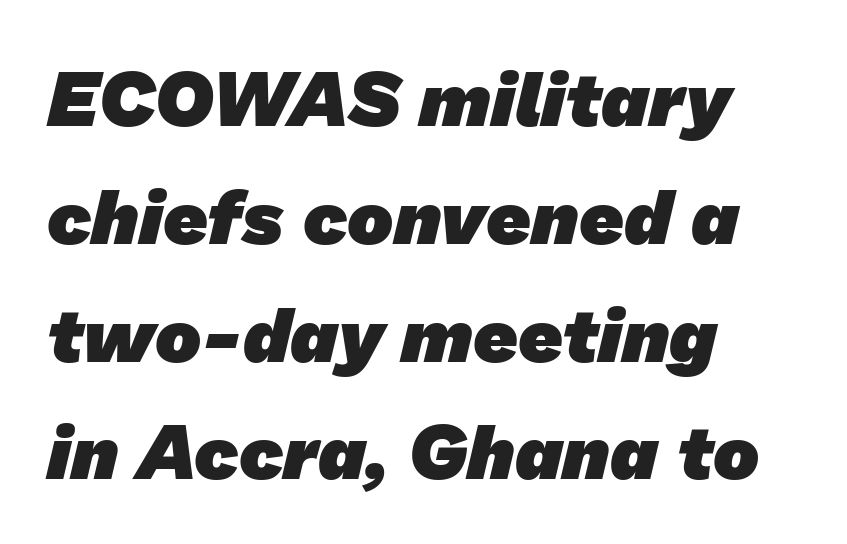
Line starts are locked; line ends wander. The letterforms sit shoulder to shoulder at normal distance. The letters advance in unequal steps, a hallmark of proportional type. How heavy is the stroke? Heavy — this is a bold. Stroke terminals: plain, sans-serif. Descenders hang freely into open space.
